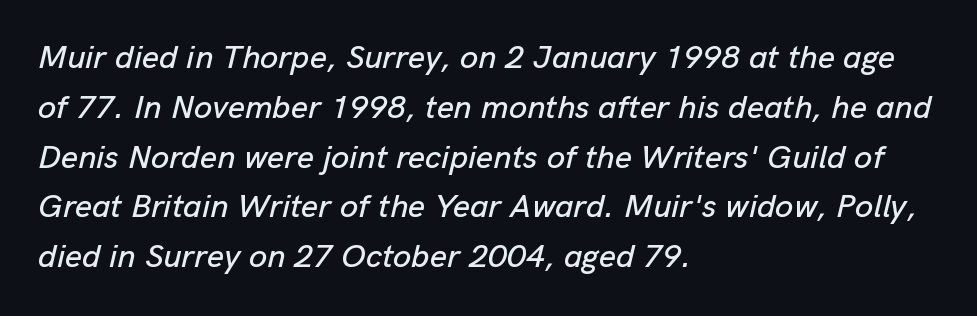
The image shows 33 px text type, italic (leaning right); set left-aligned, normal line spacing (1.51x), normal letter spacing, not underlined; low stroke contrast and a medium x-height.
